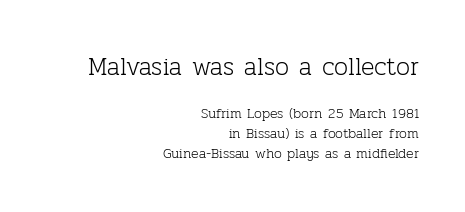
Q: Is the text bold? A: No.
Q: Is the text italic (slanted)? A: No, it is upright.
Q: Is the text underlined? A: No.
Q: How is the paragraph aligned? A: Right-aligned.
Q: Is the spacing between letters normal or unusually wide? A: Normal.
Q: Is the spacing between lines tight, normal or loose? A: Normal.
Q: Which block of text is set in a larger size, the first (top) or the second (bottom)? A: The first (top) one.
